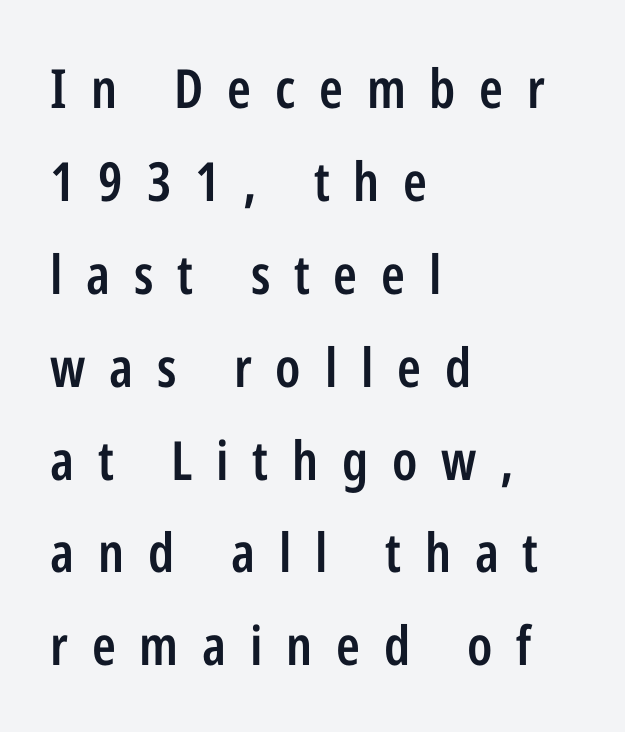
{"serif": "no", "italic": "no", "bold": "semi", "weight": "semibold", "width": "condensed", "stroke_contrast": "low", "x_height": "medium", "monospaced": "no", "underline": "no", "align": "left", "line_spacing_ratio": 1.72, "letter_spacing": "wide", "letter_spacing_em": 0.44, "glyph_px": 54}
